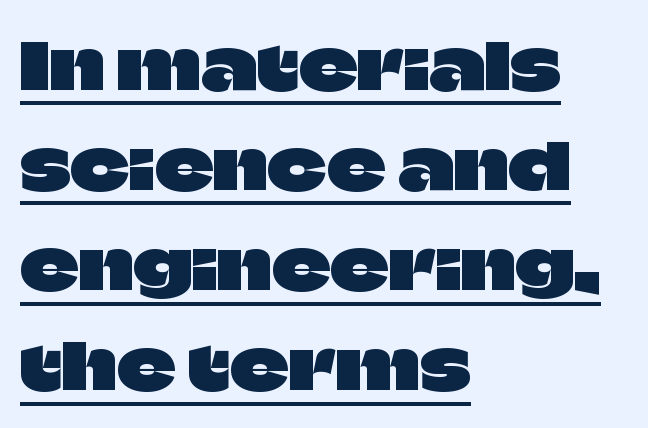
The image shows 65 px sans-serif type, upright; set left-aligned, normal line spacing (1.54x), normal letter spacing, underlined; low stroke contrast and a large x-height.
